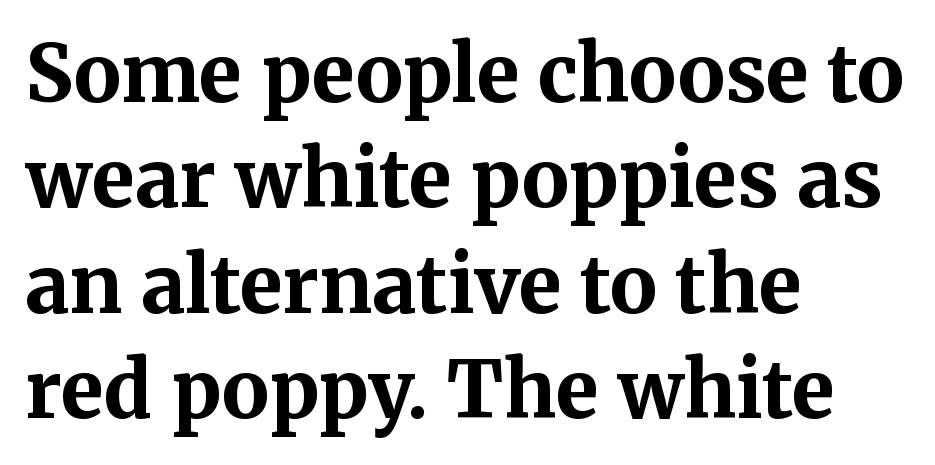
Serifs: yes, visible at the terminals of the letterforms. Think of a printed novel: that variable character pitch is what you see here. The face used here has the dense, thick strokes of a bold. Casual observation: everything's shoved over to the left.
